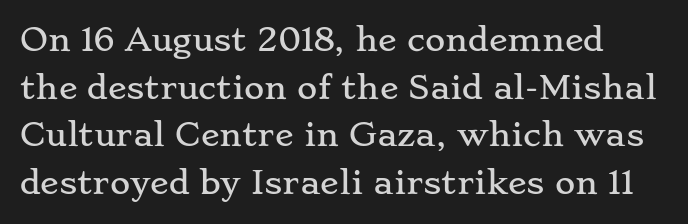
The image shows 31 px wide serif type, upright; set normal line spacing (1.54x), normal letter spacing, not underlined; low stroke contrast and a small x-height.
